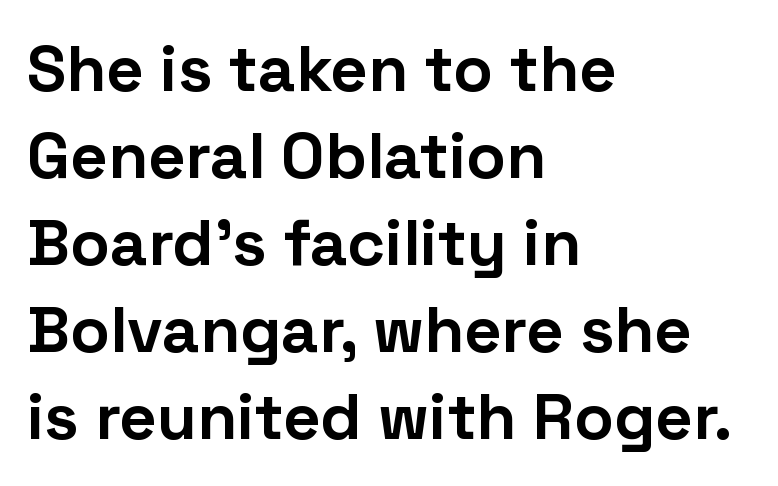
This sample uses an upright cut, with every glyph sitting square on the baseline. Words float on clear page, feet unadorned. Grotesque or geometric, the face here clearly has no serifs. Normally led — the rows are evenly, conventionally spaced. All the whitespace from short lines collects on the right. Observe the ordinary spacing: letters are neighbours, not strangers.
